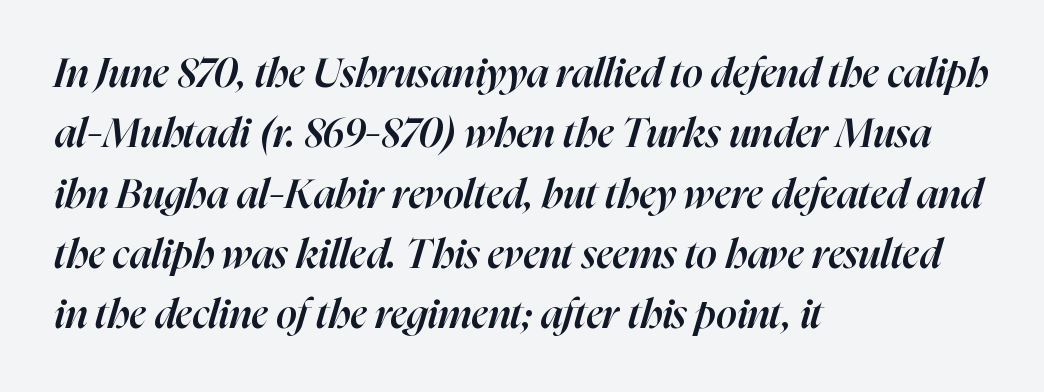
Q: Is the text bold? A: Semi-bold.
Q: Is the text italic (slanted)? A: Yes, it leans right by about 16 degrees.
Q: Is the text underlined? A: No.
Q: How is the paragraph aligned? A: Left-aligned.
Q: Is the spacing between letters normal or unusually wide? A: Normal.
Q: Is the spacing between lines tight, normal or loose? A: Normal.
Q: Width (condensed, normal, or wide)? A: Normal.
Q: Stroke contrast? A: High.
Q: x-height? A: Medium.
Q: Monospaced? A: No.
